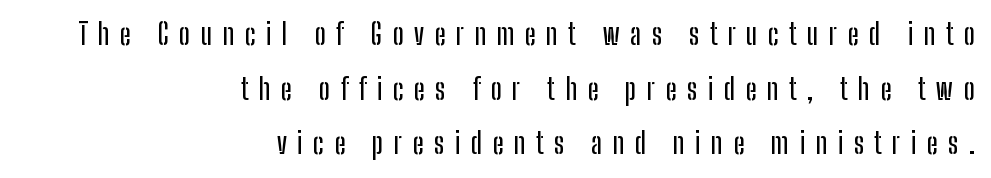
{"serif": "no", "italic": "no", "width": "condensed", "stroke_contrast": "low", "x_height": "medium", "monospaced": "no", "underline": "no", "align": "right", "line_spacing_ratio": 1.88, "letter_spacing": "wide", "letter_spacing_em": 0.36, "glyph_px": 29}
